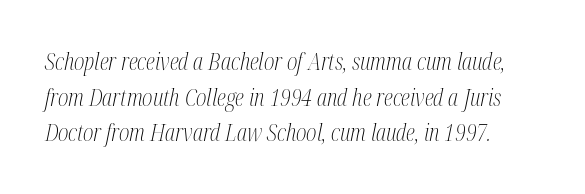
The image shows 23 px text type, italic (leaning right); set left-aligned, normal line spacing (1.55x), normal letter spacing, not underlined.
